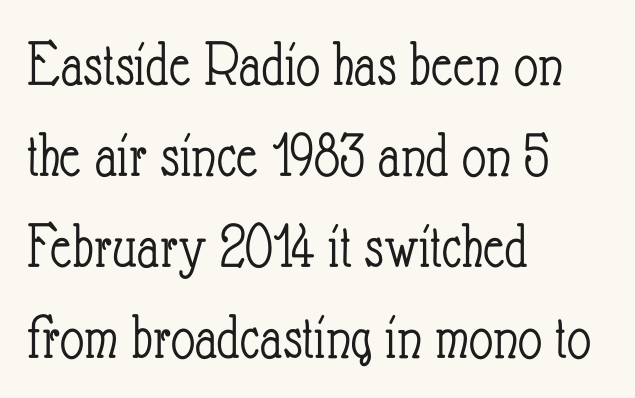
Q: Is the text bold? A: No.
Q: Is the text italic (slanted)? A: No, it is upright.
Q: Is the text underlined? A: No.
Q: How is the paragraph aligned? A: Left-aligned.
Q: Is the spacing between letters normal or unusually wide? A: Normal.
Q: Is the spacing between lines tight, normal or loose? A: Normal.
Q: Width (condensed, normal, or wide)? A: Condensed.
Q: Stroke contrast? A: Low.
Q: x-height? A: Small.
Q: Monospaced? A: No.
